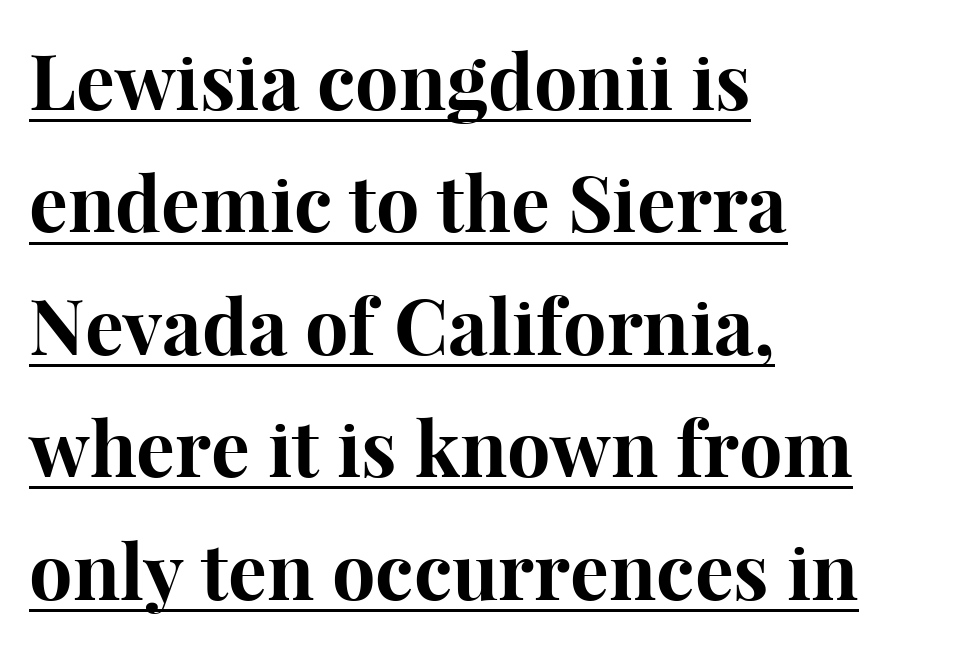
The image shows 77 px bold serif type, upright; set left-aligned, normal line spacing (1.59x), normal letter spacing, underlined; high stroke contrast and a medium x-height.
